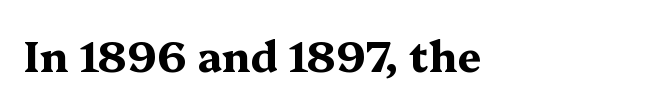
{"serif": "yes", "italic": "no", "bold": "yes", "weight": "bold", "width": "wide", "stroke_contrast": "medium", "x_height": "medium", "monospaced": "no", "underline": "no", "letter_spacing": "normal", "letter_spacing_em": 0.0, "glyph_px": 42}
